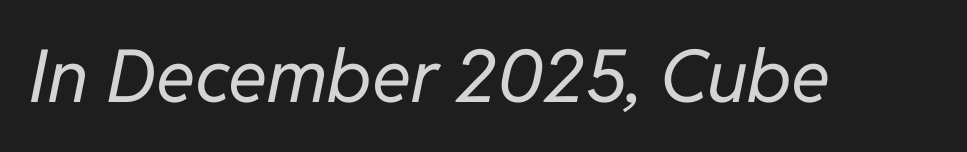
Q: Is the text bold? A: No.
Q: Is the text italic (slanted)? A: Yes, it leans right by about 11 degrees.
Q: Is the text underlined? A: No.
Q: Is the spacing between letters normal or unusually wide? A: Normal.
Q: Width (condensed, normal, or wide)? A: Normal.
Q: Stroke contrast? A: Low.
Q: x-height? A: Medium.
Q: Monospaced? A: No.
